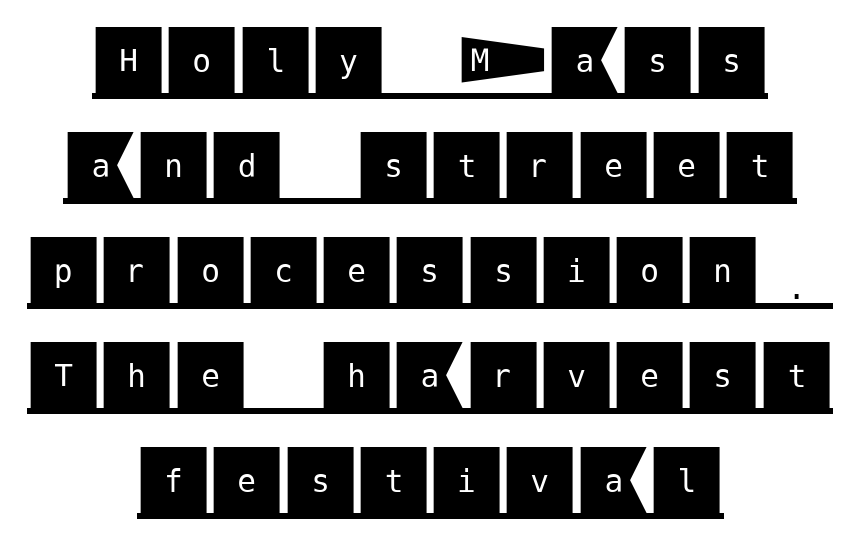
{"serif": "no", "italic": "no", "width": "normal", "stroke_contrast": "medium", "x_height": "large", "underline": "yes", "align": "center", "line_spacing": "normal", "line_spacing_ratio": 1.4, "letter_spacing": "normal", "letter_spacing_em": 0.0, "glyph_px": 75}
